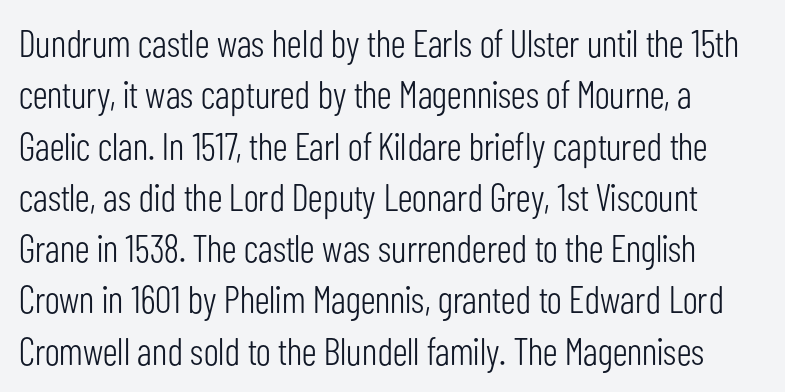
{"serif": "no", "italic": "no", "bold": "no", "weight": "light", "width": "condensed", "stroke_contrast": "low", "x_height": "medium", "monospaced": "no", "underline": "no", "line_spacing": "normal", "line_spacing_ratio": 1.35, "letter_spacing": "normal", "letter_spacing_em": 0.0, "glyph_px": 38}
